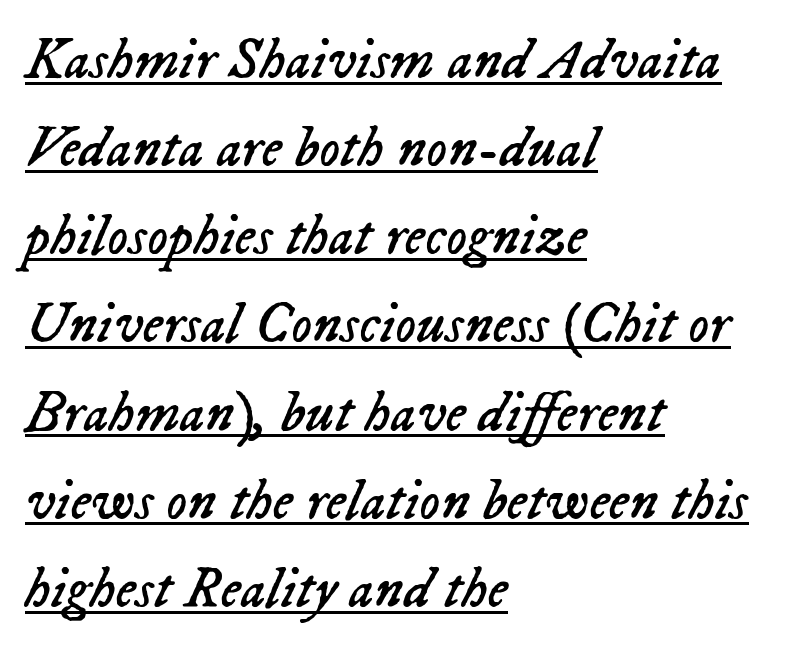
{"italic": "yes", "lean": "right", "slant_degrees": 23, "bold": "no", "weight": "regular", "width": "normal", "stroke_contrast": "low", "x_height": "medium", "monospaced": "no", "underline": "yes", "align": "left", "line_spacing": "normal", "line_spacing_ratio": 1.52, "letter_spacing": "normal", "letter_spacing_em": 0.0, "glyph_px": 58}
